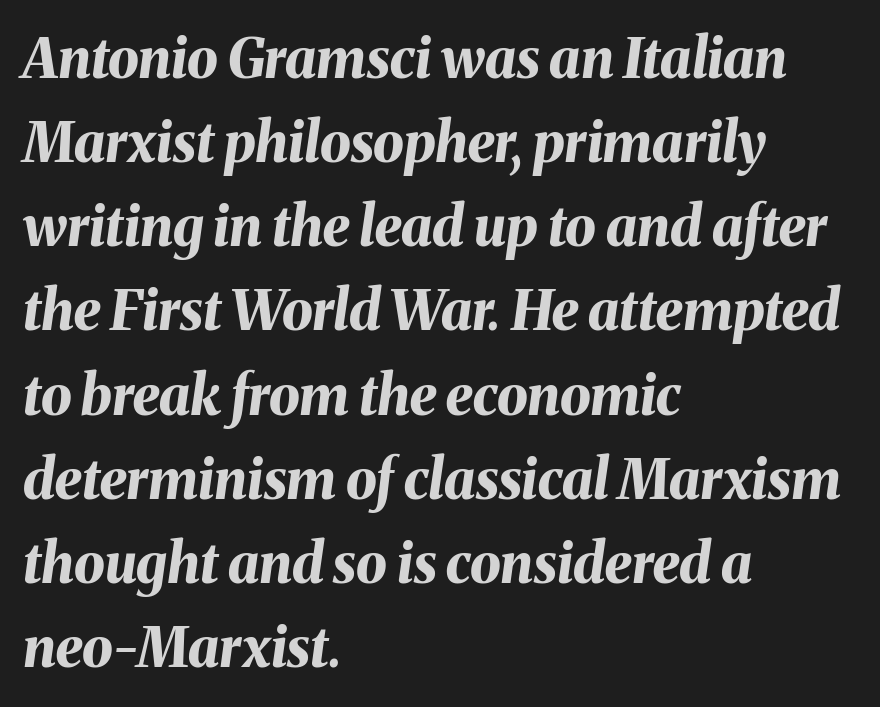
Q: Is the text bold? A: Yes.
Q: Is the text italic (slanted)? A: Yes, it leans right by about 8 degrees.
Q: Is the text underlined? A: No.
Q: How is the paragraph aligned? A: Left-aligned.
Q: Is the spacing between letters normal or unusually wide? A: Normal.
Q: Is the spacing between lines tight, normal or loose? A: Normal.
Q: Width (condensed, normal, or wide)? A: Normal.
Q: Stroke contrast? A: Medium.
Q: x-height? A: Medium.
Q: Monospaced? A: No.
